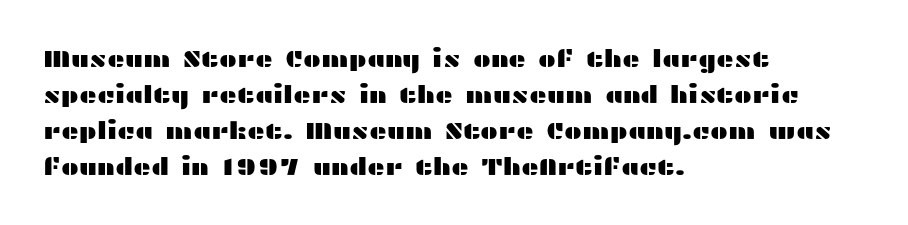
You can tell it's not italic because the verticals are truly vertical. Whoever set this chose a conventional vertical rhythm. The line texture is even and compact thanks to regular tracking. Each row of text sits above clean, open space.
